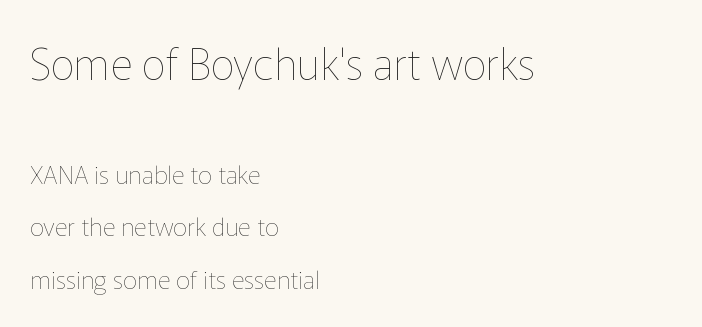
The paragraph shown leans on its left margin. The space directly below the letters is spotless. This is the regular roman posture of the typeface. No heavy texture on the line: the type isn't bold.
